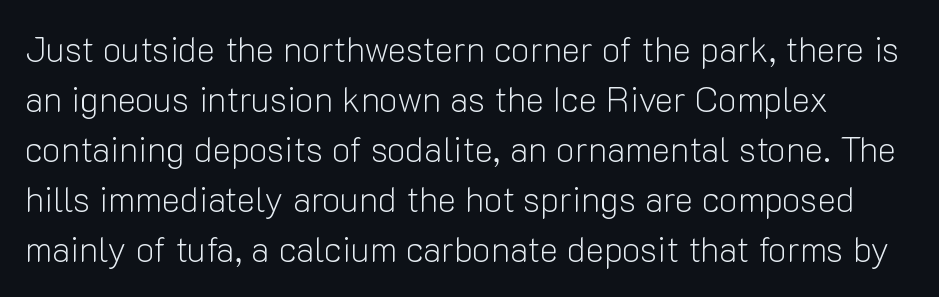
{"serif": "no", "italic": "no", "bold": "no", "weight": "light", "width": "normal", "stroke_contrast": "low", "x_height": "medium", "monospaced": "no", "underline": "no", "line_spacing": "normal", "line_spacing_ratio": 1.43, "letter_spacing": "normal", "letter_spacing_em": 0.0, "glyph_px": 35}
